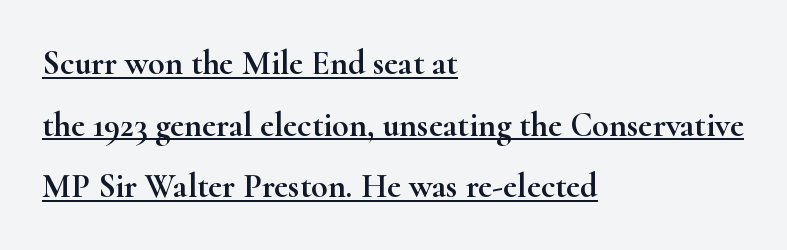
This sample has the flowing, uneven cadence of proportional lettering. Notice how the passage keeps a crisp vertical edge on the left only. Does the type have serifs? Yes, each stem ends in a small foot. Is the letter spacing exaggerated? No — it looks like the ordinary default. Does the lettering tilt? It doesn't — this is upright. Honestly, the underline is the first thing you notice here.
